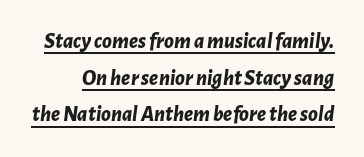
Q: Is the text bold? A: Yes.
Q: Is the text italic (slanted)? A: Yes, it leans right by about 7 degrees.
Q: Is the text underlined? A: Yes.
Q: Is the spacing between letters normal or unusually wide? A: Normal.
Q: Is the spacing between lines tight, normal or loose? A: Normal.
